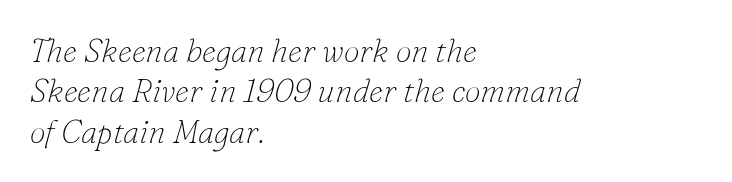
The image shows 32 px thin serif type, italic (leaning right); set left-aligned, normal line spacing (1.26x), normal letter spacing, not underlined; low stroke contrast and a small x-height.
